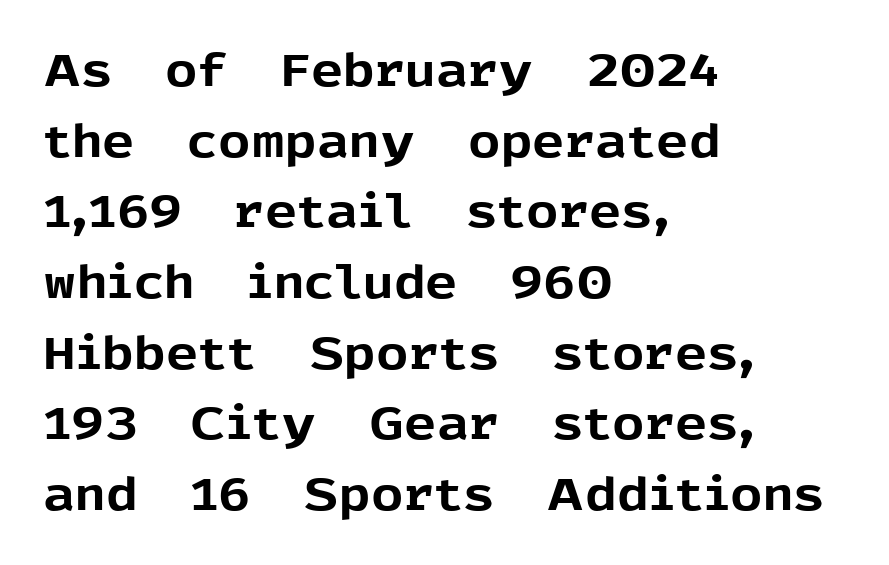
The image shows 45 px bold sans-serif type, upright; set left-aligned, normal line spacing (1.57x), normal letter spacing, not underlined; a medium x-height.
